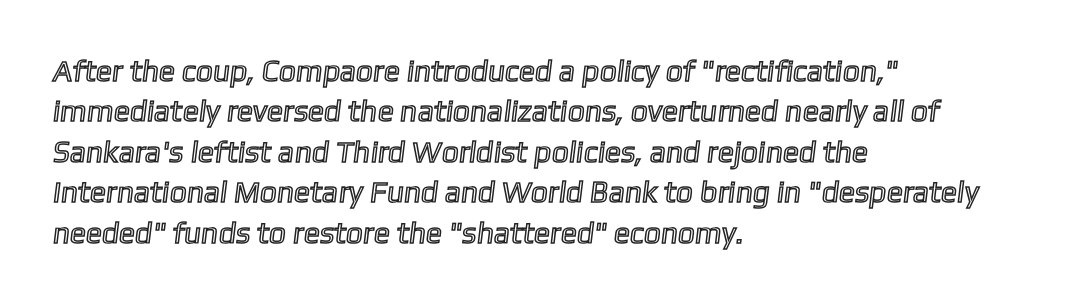
Q: Is the text underlined? A: No.
Q: How is the paragraph aligned? A: Left-aligned.
Q: Is the spacing between letters normal or unusually wide? A: Normal.
Q: Is the spacing between lines tight, normal or loose? A: Normal.
Q: Width (condensed, normal, or wide)? A: Normal.
Q: x-height? A: Medium.
Q: Monospaced? A: No.
